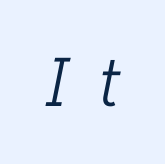
Does the lettering tilt? It does — this is italic. Substantial extra tracking has been applied to these lines. The characters are drawn with everyday or finer stroke widths. The glyphs are unaccompanied by any horizontal stroke below them.
